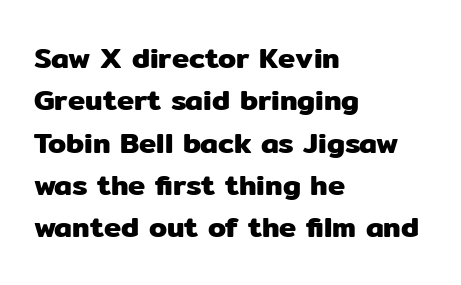
The image shows 29 px sans-serif type, upright; set left-aligned, normal line spacing (1.46x), normal letter spacing, not underlined; low stroke contrast and a medium x-height.
